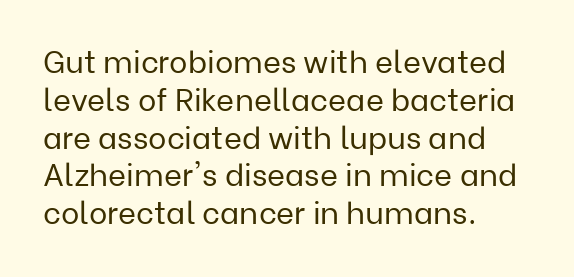
Q: Is the text bold? A: No.
Q: Is the text italic (slanted)? A: No, it is upright.
Q: Is the typeface a serif or a sans-serif typeface? A: Sans-serif.
Q: Is the text underlined? A: No.
Q: How is the paragraph aligned? A: Left-aligned.
Q: Is the spacing between letters normal or unusually wide? A: Normal.
Q: Width (condensed, normal, or wide)? A: Normal.
Q: Stroke contrast? A: Low.
Q: x-height? A: Medium.
Q: Monospaced? A: No.
